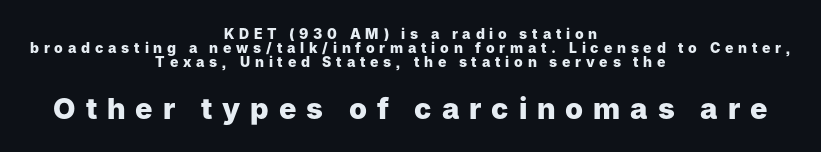
The image shows 29 px heavy sans-serif type, upright; set centered, tight line spacing (1.0x), unusually wide letter spacing (+0.34 em), not underlined; the second (bottom) block is 2.07x larger; low stroke contrast and a medium x-height.
